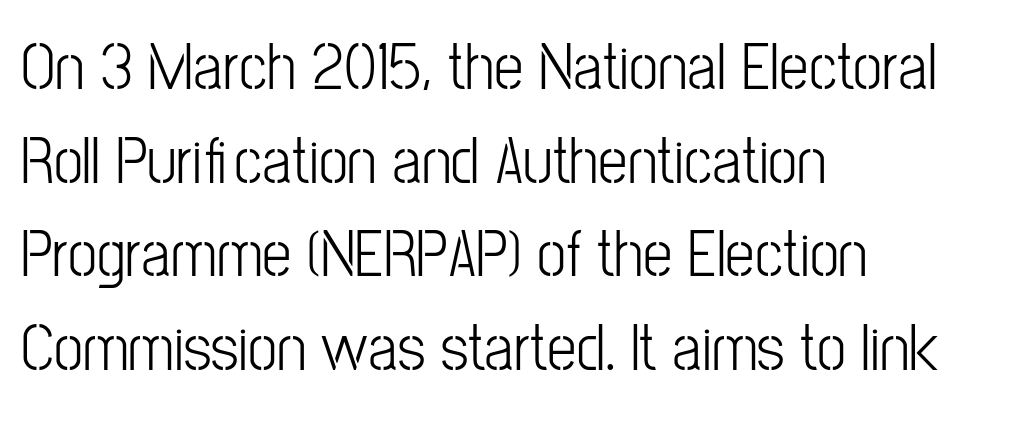
The image shows 66 px light, condensed sans-serif type, upright; set left-aligned, normal line spacing (1.42x), normal letter spacing, not underlined; low stroke contrast and a medium x-height.
